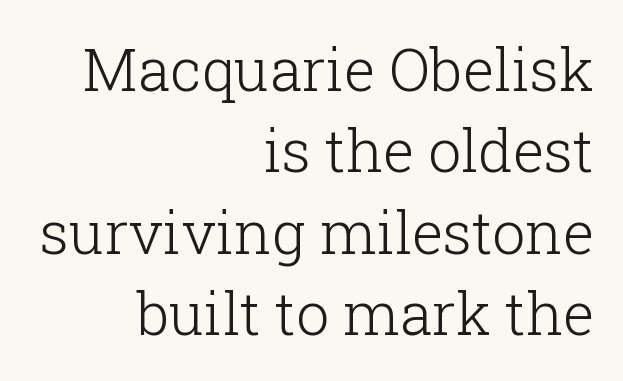
The image shows 59 px light serif type, upright; set right-aligned, normal line spacing (1.38x), normal letter spacing, not underlined; low stroke contrast and a medium x-height.
